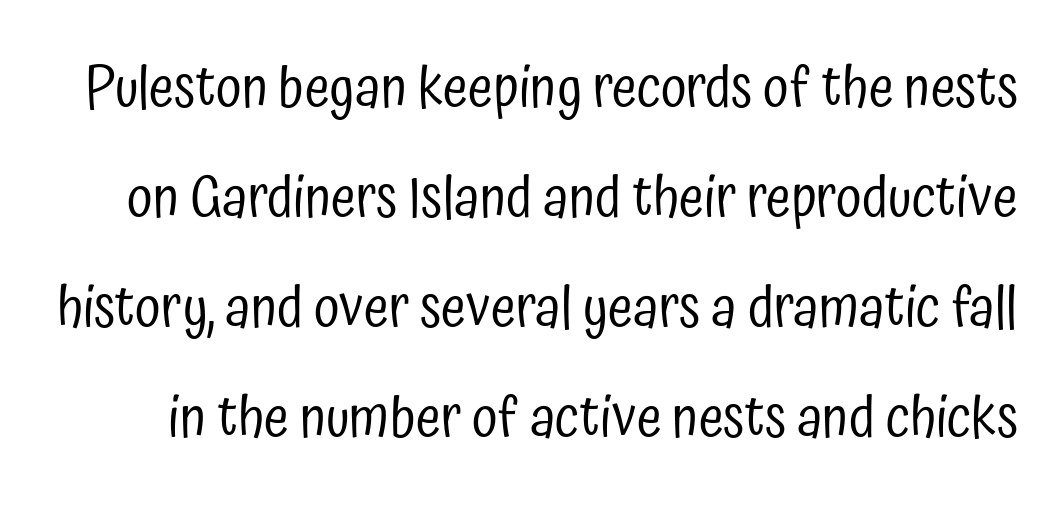
{"serif": "no", "italic": "no", "bold": "no", "weight": "regular", "width": "condensed", "stroke_contrast": "low", "x_height": "medium", "monospaced": "no", "underline": "no", "line_spacing": "loose", "line_spacing_ratio": 1.93, "letter_spacing": "normal", "letter_spacing_em": 0.0, "glyph_px": 57}
